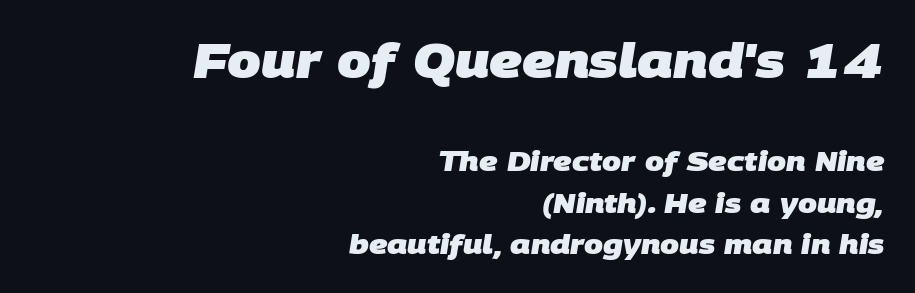
{"serif": "no", "bold": "yes", "weight": "heavy", "width": "normal", "stroke_contrast": "low", "x_height": "large", "monospaced": "no", "underline": "no", "align": "right", "line_spacing": "normal", "line_spacing_ratio": 1.55, "letter_spacing": "normal", "letter_spacing_em": 0.0, "larger_block": "first", "size_ratio": 1.78, "glyph_px": 48}
